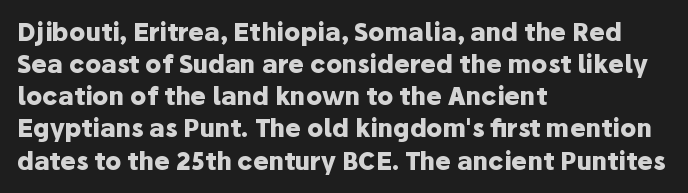
{"italic": "no", "bold": "yes", "underline": "no", "align": "left", "line_spacing": "normal", "line_spacing_ratio": 1.34, "letter_spacing": "normal", "letter_spacing_em": 0.0, "glyph_px": 24}
